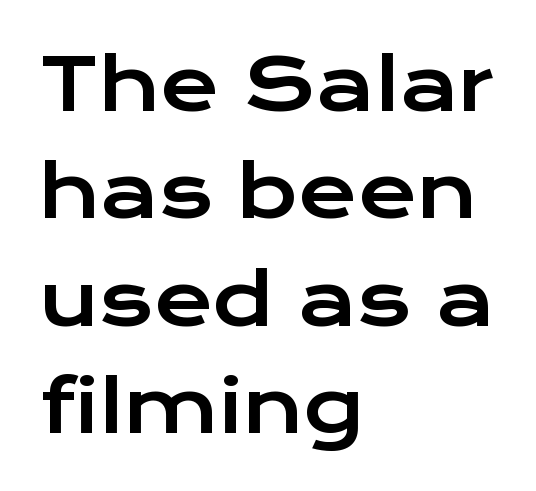
{"serif": "no", "italic": "no", "width": "wide", "stroke_contrast": "low", "x_height": "medium", "monospaced": "no", "underline": "no", "align": "left", "line_spacing": "normal", "line_spacing_ratio": 1.49, "letter_spacing": "normal", "letter_spacing_em": 0.0, "glyph_px": 72}
